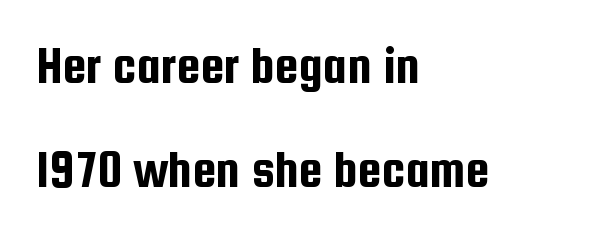
The image shows 54 px condensed sans-serif type, upright; set left-aligned, loose line spacing (1.93x), normal letter spacing, not underlined; low stroke contrast and a medium x-height.
